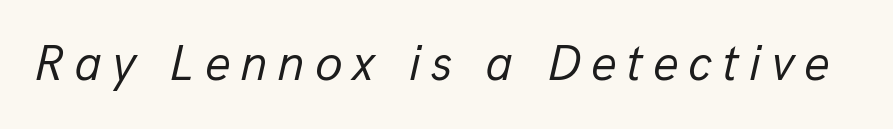
The image shows 50 px regular-weight type, italic (leaning right); set unusually wide letter spacing (+0.2 em), not underlined; low stroke contrast and a medium x-height.
